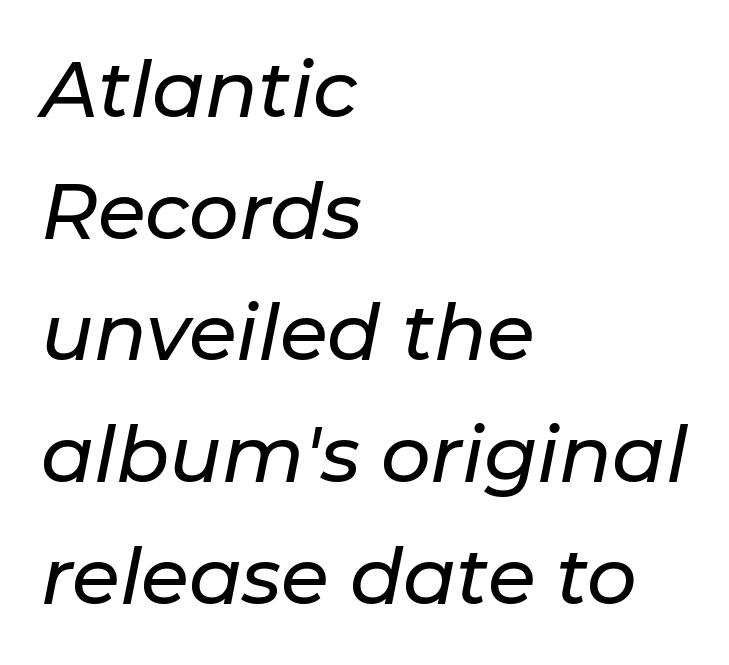
Q: Is the text italic (slanted)? A: Yes, it leans right by about 11 degrees.
Q: Is the text underlined? A: No.
Q: How is the paragraph aligned? A: Left-aligned.
Q: Is the spacing between letters normal or unusually wide? A: Normal.
Q: Is the spacing between lines tight, normal or loose? A: Normal.
Q: Width (condensed, normal, or wide)? A: Normal.
Q: Stroke contrast? A: Low.
Q: x-height? A: Medium.
Q: Monospaced? A: No.
